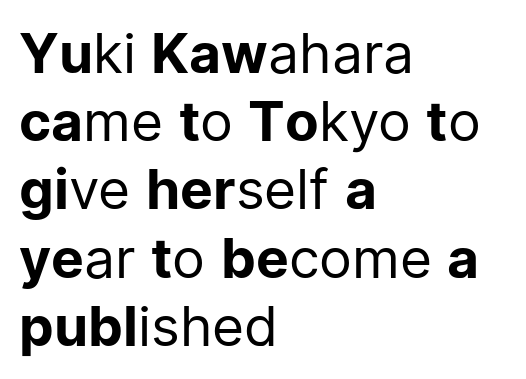
The image shows 55 px regular-weight sans-serif type, upright; set left-aligned, line spacing 1.24x, normal letter spacing, not underlined; low stroke contrast and a medium x-height.
